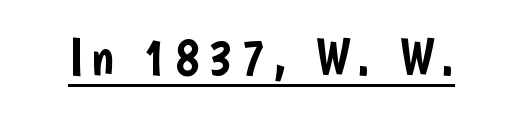
Q: Is the text italic (slanted)? A: No, it is upright.
Q: Is the typeface a serif or a sans-serif typeface? A: Sans-serif.
Q: Is the text underlined? A: Yes.
Q: Width (condensed, normal, or wide)? A: Condensed.
Q: Stroke contrast? A: Low.
Q: x-height? A: Medium.
Q: Monospaced? A: No.
